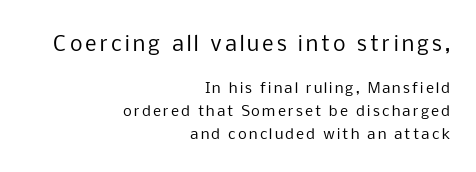
The passage shown stacks its lines at a standard gap. No letter is thick-stroked: the sample isn't bold. Check under the words: just untouched page. Type size steps down from the first block to the second.
